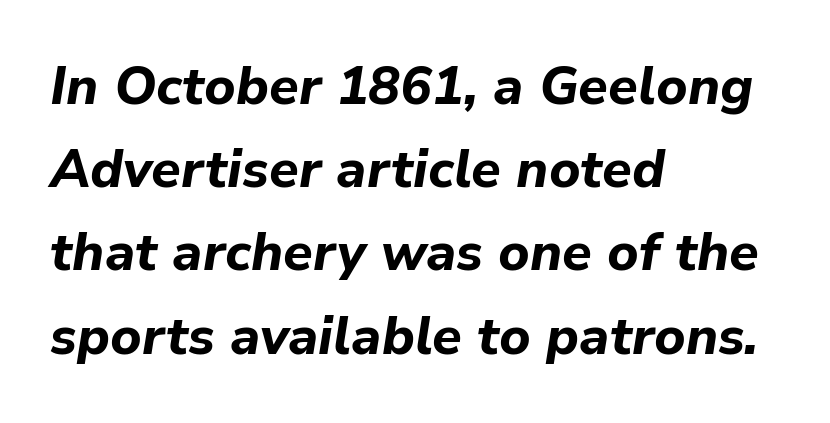
{"italic": "yes", "lean": "right", "slant_degrees": 9, "bold": "yes", "weight": "bold", "width": "normal", "stroke_contrast": "low", "x_height": "medium", "monospaced": "no", "underline": "no", "align": "left", "line_spacing": "normal", "line_spacing_ratio": 1.57, "letter_spacing": "normal", "letter_spacing_em": 0.0, "glyph_px": 53}
